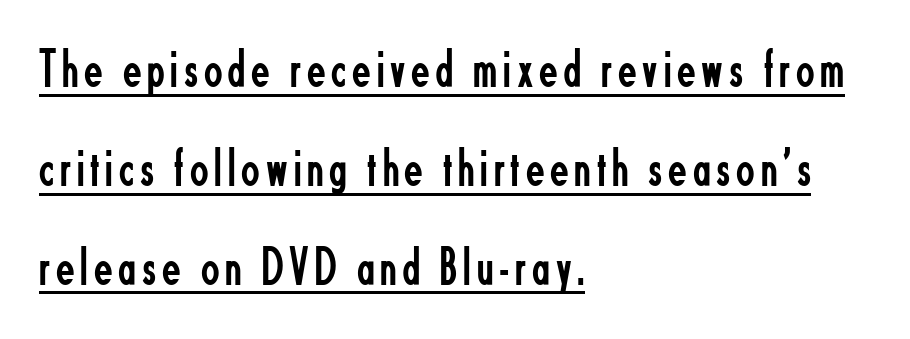
Q: Is the text bold? A: No.
Q: Is the text italic (slanted)? A: No, it is upright.
Q: Is the typeface a serif or a sans-serif typeface? A: Sans-serif.
Q: Is the text underlined? A: Yes.
Q: How is the paragraph aligned? A: Left-aligned.
Q: Width (condensed, normal, or wide)? A: Condensed.
Q: Stroke contrast? A: Low.
Q: x-height? A: Small.
Q: Monospaced? A: No.
